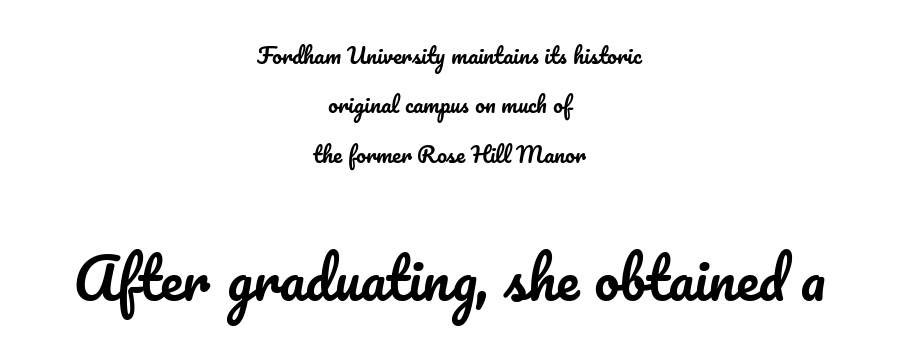
The image shows 56 px text type; set centered, loose line spacing (2.24x), normal letter spacing, not underlined; the second (bottom) block is 2.55x larger; low stroke contrast and a small x-height.
